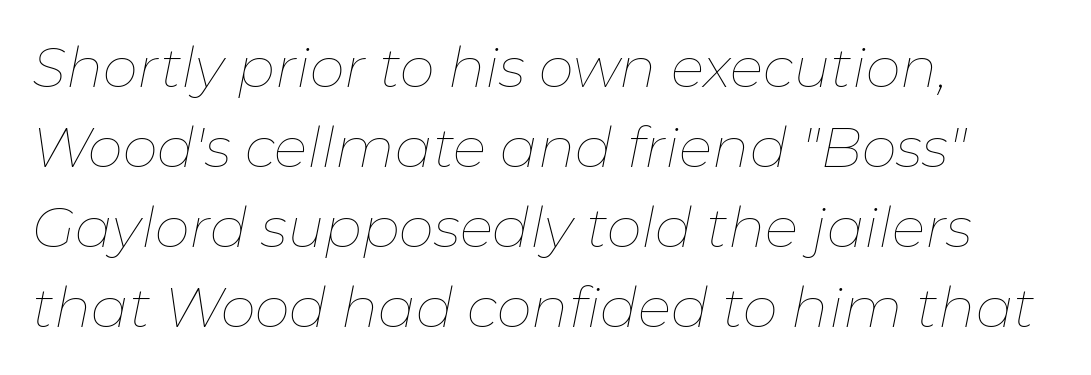
Designer's note — italics engaged. These lines are set flush left with a ragged right edge. Rule under the text: the space is simply empty. You could not count columns in this text — the font is proportionally spaced. Observe the ordinary spacing: letters are neighbours, not strangers. Heft: none added — not bold.
